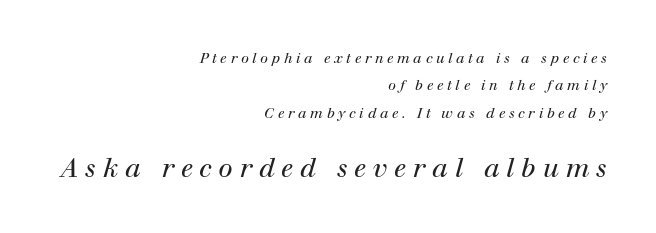
Q: Is the text bold? A: No.
Q: Is the text italic (slanted)? A: Yes, it leans right by about 12 degrees.
Q: Is the text underlined? A: No.
Q: How is the paragraph aligned? A: Right-aligned.
Q: Is the spacing between letters normal or unusually wide? A: Unusually wide.
Q: Is the spacing between lines tight, normal or loose? A: Loose.
Q: Which block of text is set in a larger size, the first (top) or the second (bottom)? A: The second (bottom) one.
